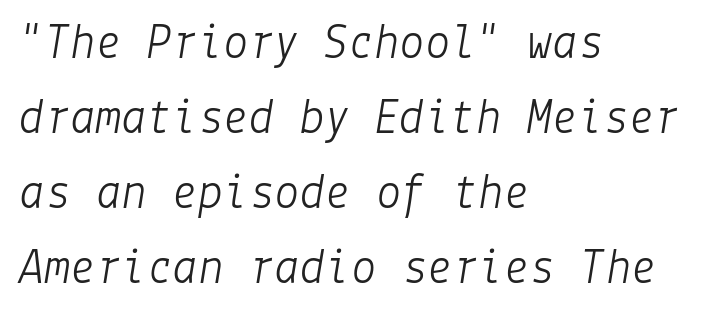
{"italic": "yes", "lean": "right", "slant_degrees": 9, "bold": "no", "weight": "light", "width": "normal", "stroke_contrast": "low", "x_height": "medium", "underline": "no", "align": "left", "line_spacing": "normal", "line_spacing_ratio": 1.47, "letter_spacing": "normal", "letter_spacing_em": 0.0, "glyph_px": 51}
